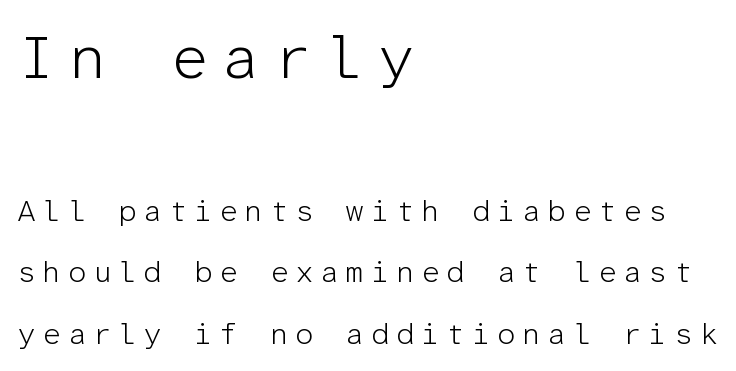
The image shows 61 px light sans-serif type, upright, monospaced; set left-aligned, loose line spacing (2.05x), unusually wide letter spacing (+0.21 em), not underlined; the first (top) block is 2.03x larger; low stroke contrast and a medium x-height.
